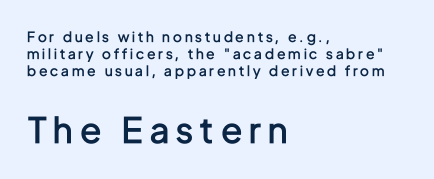
The image shows 35 px semibold, condensed sans-serif type, upright; set left-aligned, line spacing 1.22x, unusually wide letter spacing (+0.21 em), not underlined; the second (bottom) block is 2.5x larger; low stroke contrast and a medium x-height.
